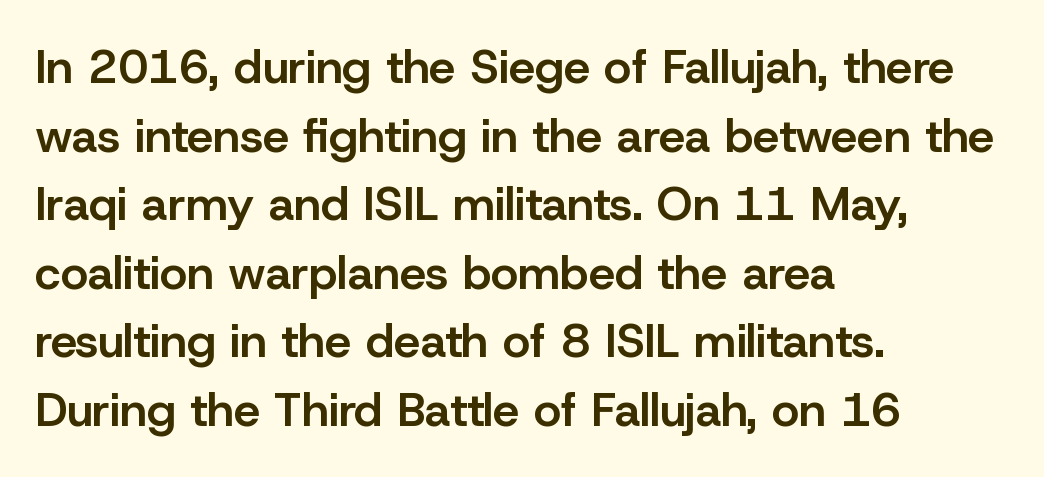
The image shows 47 px semibold sans-serif type, upright; set left-aligned, normal line spacing (1.46x), normal letter spacing, not underlined; low stroke contrast and a medium x-height.
